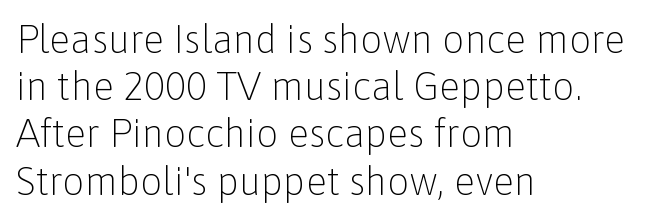
Quick note: not italic, upright. The text block is weighted toward the left margin, trailing off unevenly rightward. Compared with a typical body face, this is equally light or lighter still. There is no visible air inserted between adjacent glyphs. Letterform terminals end flat and unadorned throughout the passage. Underlining? Definitely not there.
